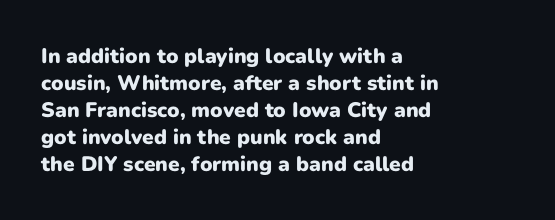
Which margin do the lines hug? The left one — the right edge is uneven. The foot of each line stays bare and open. Strokes here are thick enough to call this a true bold. Does the lettering tilt? It doesn't — this is upright. You could call the tracking neutral — neither tight nor loose. Interline gaps are of average width in this sample.
